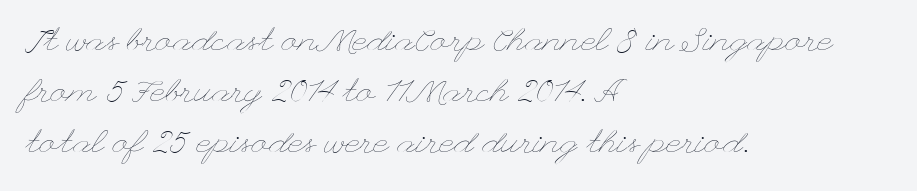
{"bold": "no", "weight": "thin", "width": "wide", "stroke_contrast": "low", "x_height": "small", "underline": "no", "align": "left", "line_spacing": "normal", "line_spacing_ratio": 1.54, "letter_spacing": "normal", "letter_spacing_em": 0.0, "glyph_px": 33}
